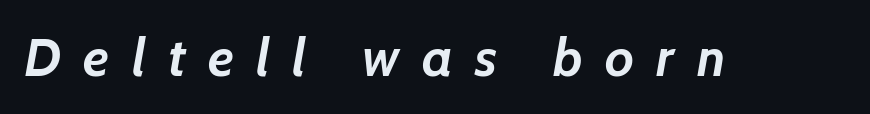
Chunky letters — that's bold for sure. Proportional: the letters do not fall into vertical columns. Type without underlining. The rendering inserts visible extra space after every character. A typesetter would mark this as italic.
